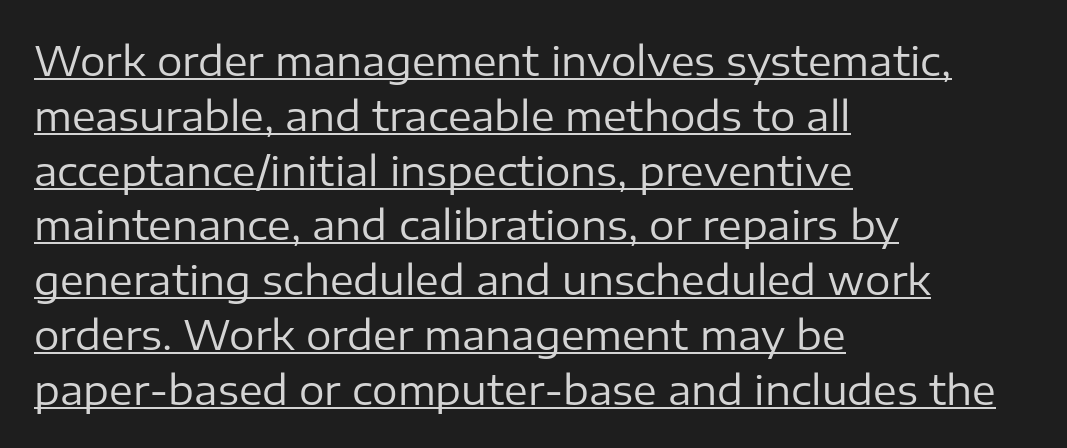
{"serif": "no", "italic": "no", "bold": "no", "weight": "regular", "width": "normal", "stroke_contrast": "low", "x_height": "medium", "monospaced": "no", "underline": "yes", "align": "left", "line_spacing": "normal", "line_spacing_ratio": 1.37, "letter_spacing": "normal", "letter_spacing_em": 0.0, "glyph_px": 40}
